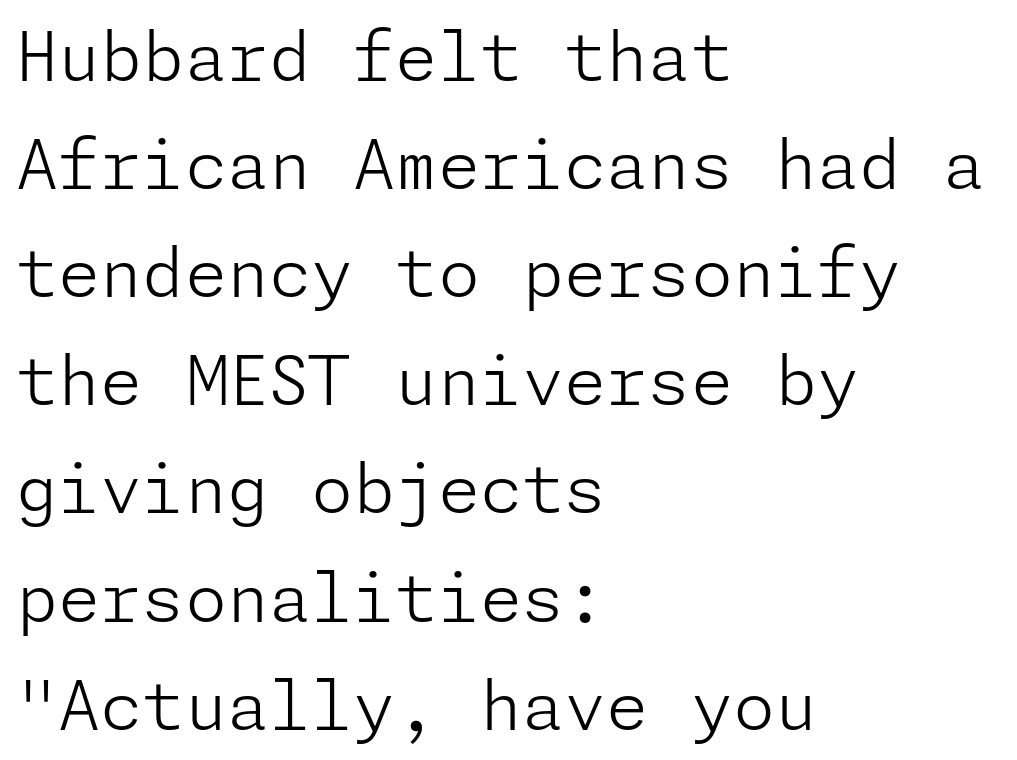
{"serif": "no", "italic": "no", "bold": "no", "weight": "light", "width": "normal", "stroke_contrast": "low", "x_height": "medium", "underline": "no", "align": "left", "line_spacing": "normal", "line_spacing_ratio": 1.59, "letter_spacing": "normal", "letter_spacing_em": 0.0, "glyph_px": 68}
